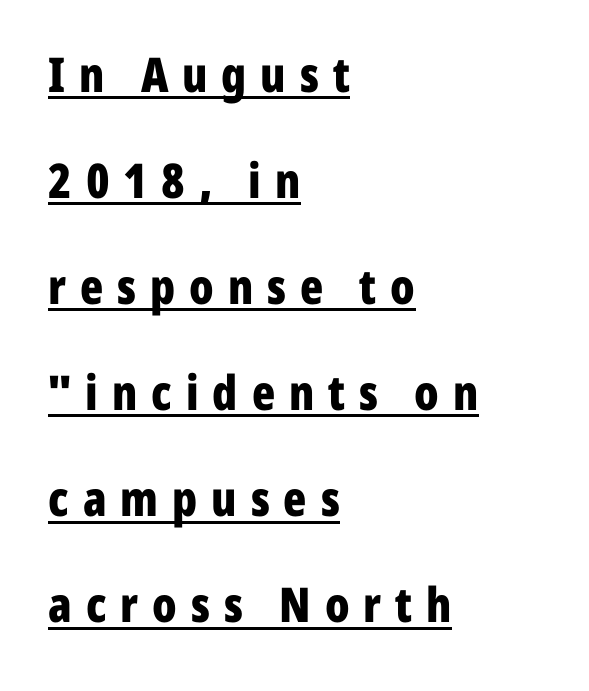
Q: Is the text bold? A: Yes.
Q: Is the text italic (slanted)? A: No, it is upright.
Q: Is the typeface a serif or a sans-serif typeface? A: Sans-serif.
Q: Is the text underlined? A: Yes.
Q: How is the paragraph aligned? A: Left-aligned.
Q: Is the spacing between letters normal or unusually wide? A: Unusually wide.
Q: Is the spacing between lines tight, normal or loose? A: Loose.
Q: Width (condensed, normal, or wide)? A: Condensed.
Q: Stroke contrast? A: Low.
Q: x-height? A: Medium.
Q: Monospaced? A: No.
